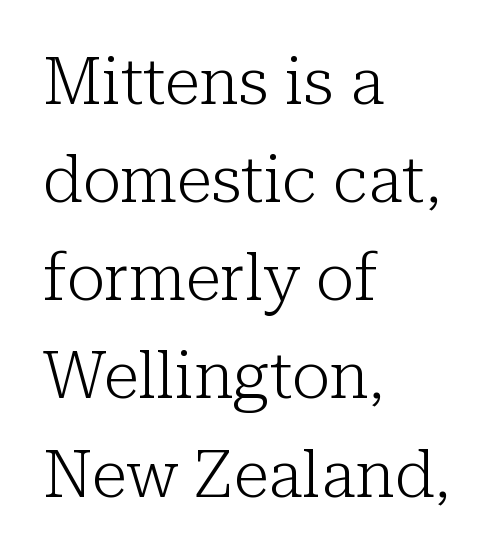
{"serif": "yes", "italic": "no", "bold": "no", "weight": "light", "width": "normal", "stroke_contrast": "low", "x_height": "medium", "monospaced": "no", "underline": "no", "align": "left", "line_spacing": "normal", "line_spacing_ratio": 1.51, "letter_spacing": "normal", "letter_spacing_em": 0.0, "glyph_px": 65}
